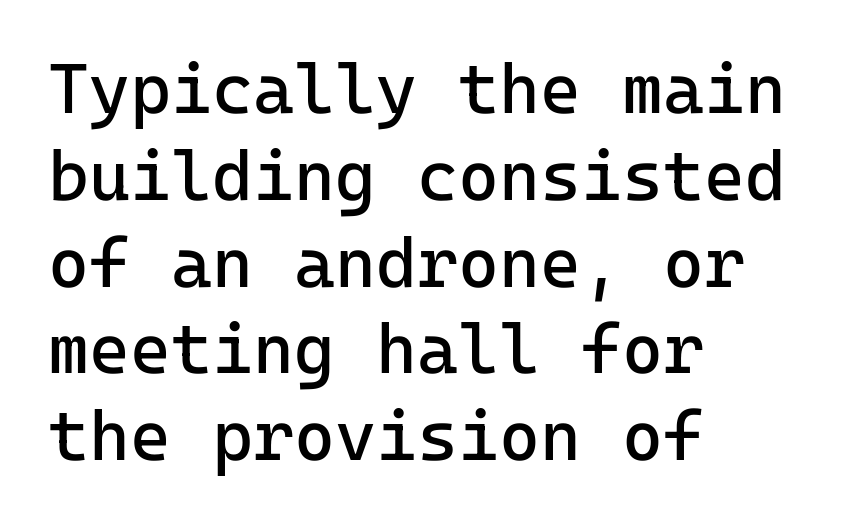
The typeface chosen for these lines omits serifs. Anything drawn beneath the words? Only blank space. What stands out about the letter spacing? Nothing — it is the standard amount. The typeface has the unassuming heft of standard copy or less. Teacher's note: observe the even left margin — that is flush-left alignment. A typesetter would mark this as roman, not italic.
